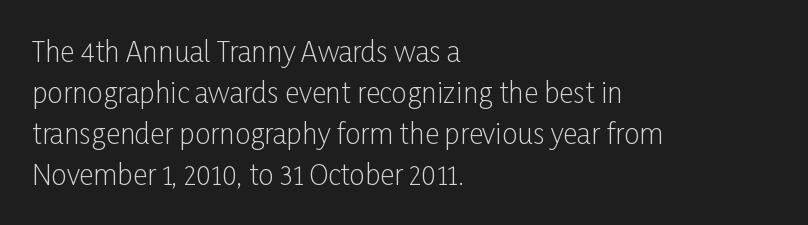
Q: Is the text bold? A: No.
Q: Is the text italic (slanted)? A: No, it is upright.
Q: Is the typeface a serif or a sans-serif typeface? A: Sans-serif.
Q: Is the text underlined? A: No.
Q: How is the paragraph aligned? A: Left-aligned.
Q: Is the spacing between letters normal or unusually wide? A: Normal.
Q: Is the spacing between lines tight, normal or loose? A: Normal.
Q: Width (condensed, normal, or wide)? A: Condensed.
Q: Stroke contrast? A: Low.
Q: x-height? A: Medium.
Q: Monospaced? A: No.
